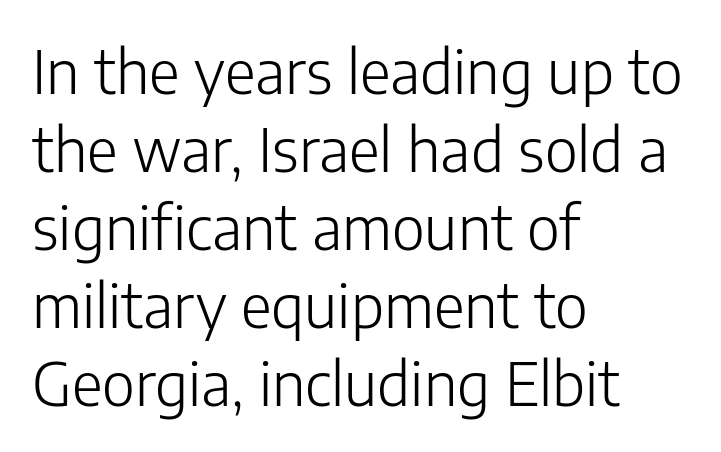
Words appear dense and cohesive because spacing is normal. Weight class: somewhere from thin through regular. Note the varied advance widths — an 'i' is clearly narrower than an 'm'. This is sans-serif lettering, the kind often seen on screens and signage. Leading matches the norm, producing a regular column.
